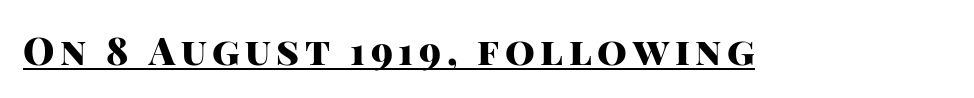
{"serif": "no", "italic": "no", "bold": "yes", "weight": "heavy", "width": "normal", "stroke_contrast": "high", "x_height": "large", "monospaced": "no", "underline": "yes", "glyph_px": 38}
